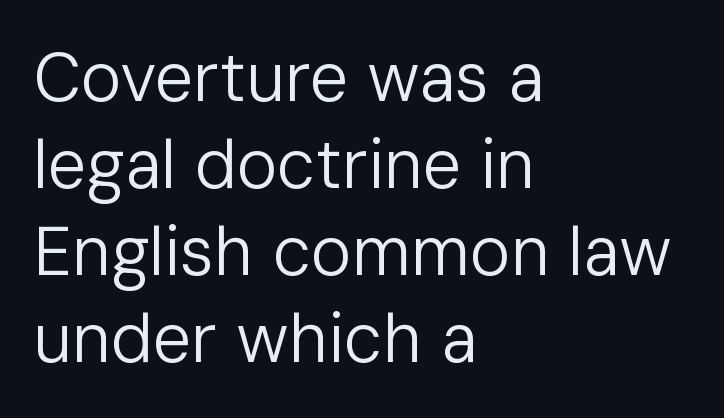
The image shows 68 px regular-weight sans-serif type, upright; set left-aligned, normal line spacing (1.28x), normal letter spacing, not underlined; low stroke contrast and a medium x-height.
